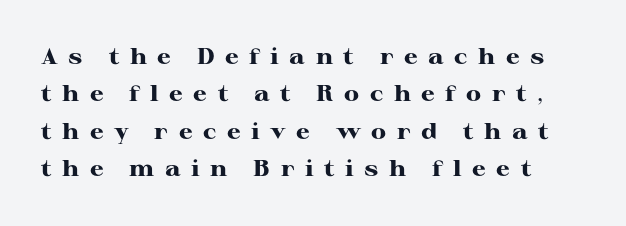
Q: Is the text bold? A: Yes.
Q: Is the text italic (slanted)? A: No, it is upright.
Q: Is the text underlined? A: No.
Q: Is the spacing between letters normal or unusually wide? A: Unusually wide.
Q: Is the spacing between lines tight, normal or loose? A: Normal.
